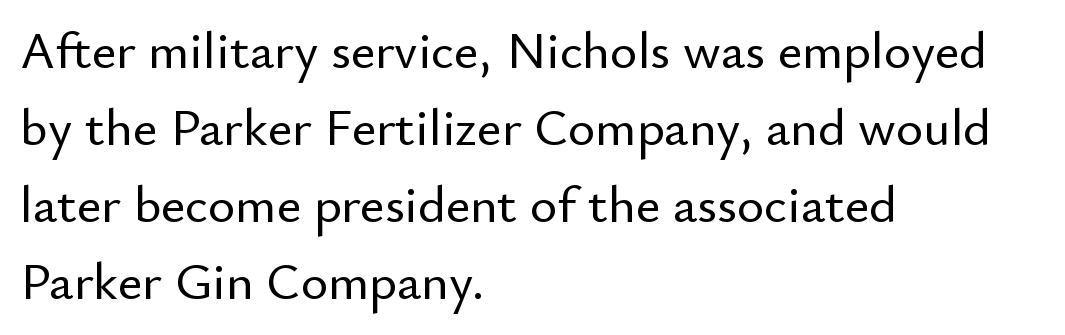
The image shows 52 px sans-serif type, upright; set left-aligned, normal line spacing (1.48x), normal letter spacing, not underlined; low stroke contrast and a small x-height.
